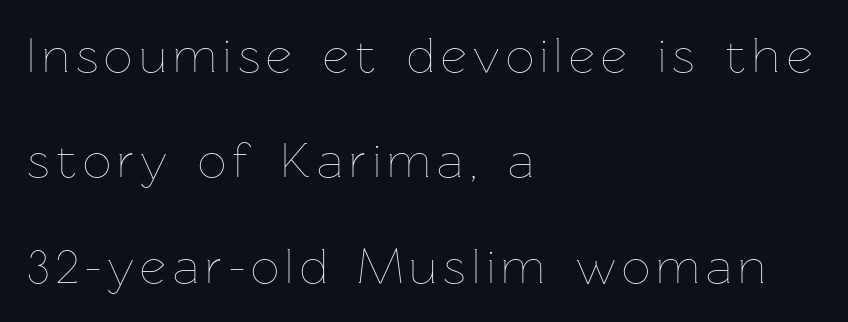
{"italic": "no", "bold": "no", "weight": "thin", "width": "normal", "stroke_contrast": "low", "x_height": "medium", "monospaced": "no", "underline": "no", "align": "left", "line_spacing": "loose", "line_spacing_ratio": 2.11, "glyph_px": 50}
